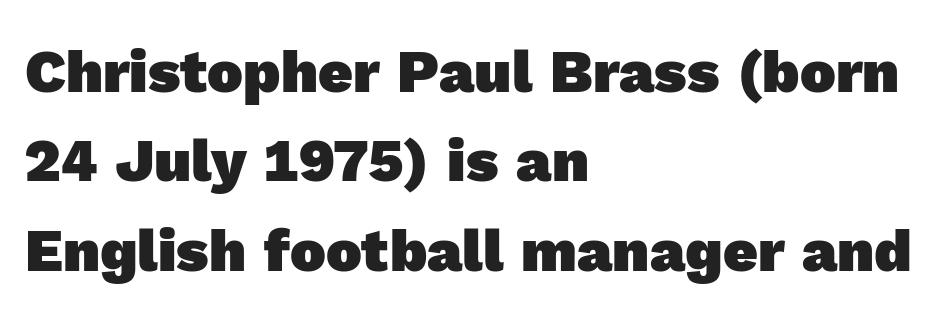
Q: Is the text bold? A: Yes.
Q: Is the typeface a serif or a sans-serif typeface? A: Sans-serif.
Q: Is the text underlined? A: No.
Q: How is the paragraph aligned? A: Left-aligned.
Q: Is the spacing between letters normal or unusually wide? A: Normal.
Q: Is the spacing between lines tight, normal or loose? A: Normal.
Q: Width (condensed, normal, or wide)? A: Normal.
Q: x-height? A: Medium.
Q: Monospaced? A: No.
